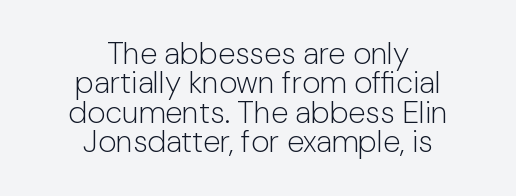
The letters advance in unequal steps, a hallmark of proportional type. These glyphs show unthickened strokes, regular width or finer. Type style note: lacks serifs. Compared with typical paragraphs, the rows here are closer together.
